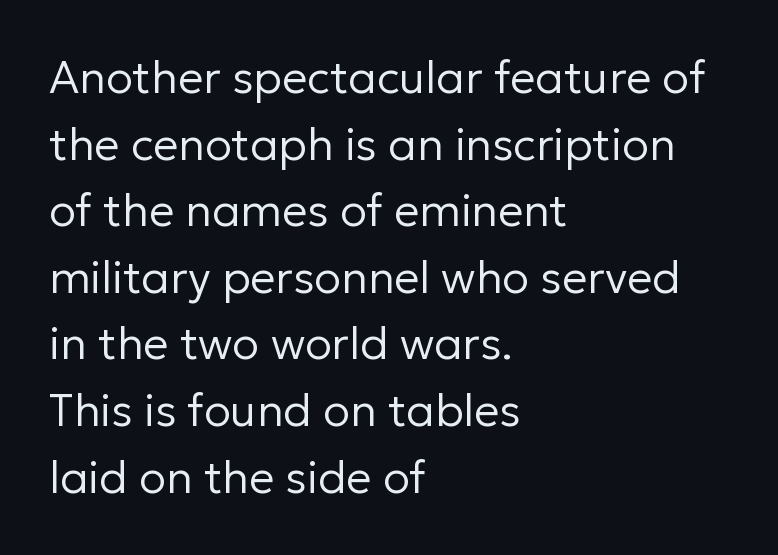
The image shows 45 px regular-weight sans-serif type, upright; set left-aligned, normal line spacing (1.48x), normal letter spacing, not underlined; low stroke contrast and a medium x-height.
